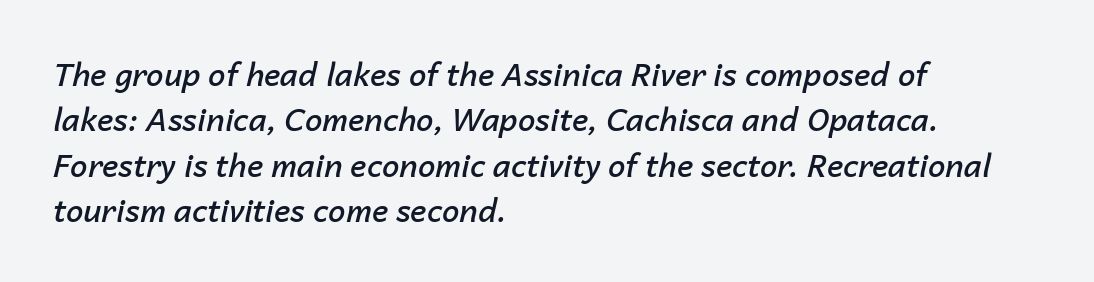
{"italic": "yes", "lean": "right", "slant_degrees": 14, "bold": "semi", "weight": "semibold", "width": "normal", "stroke_contrast": "low", "x_height": "medium", "monospaced": "no", "underline": "no", "align": "left", "line_spacing": "normal", "line_spacing_ratio": 1.46, "letter_spacing": "normal", "letter_spacing_em": 0.0, "glyph_px": 31}
